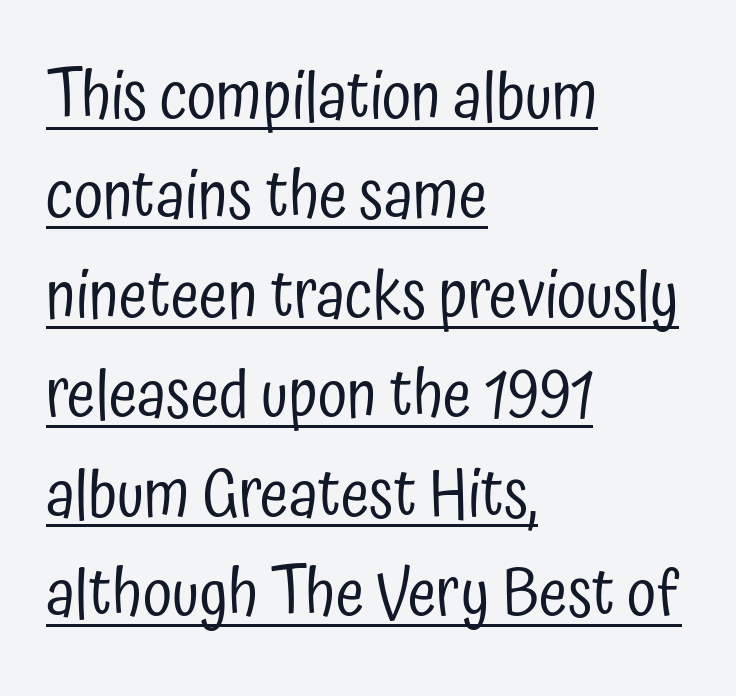
{"serif": "no", "italic": "no", "bold": "no", "weight": "regular", "width": "condensed", "stroke_contrast": "low", "x_height": "medium", "monospaced": "no", "underline": "yes", "align": "left", "line_spacing": "normal", "line_spacing_ratio": 1.53, "letter_spacing": "normal", "letter_spacing_em": 0.0, "glyph_px": 65}
